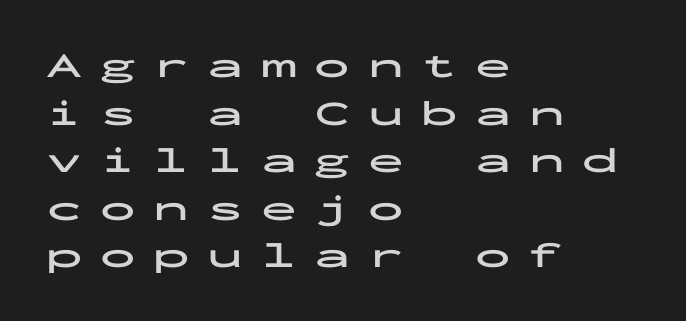
{"serif": "no", "italic": "no", "bold": "yes", "weight": "bold", "width": "wide", "stroke_contrast": "low", "x_height": "medium", "monospaced": "yes", "underline": "no", "align": "left", "line_spacing": "normal", "line_spacing_ratio": 1.32, "letter_spacing": "wide", "letter_spacing_em": 0.49, "glyph_px": 36}
